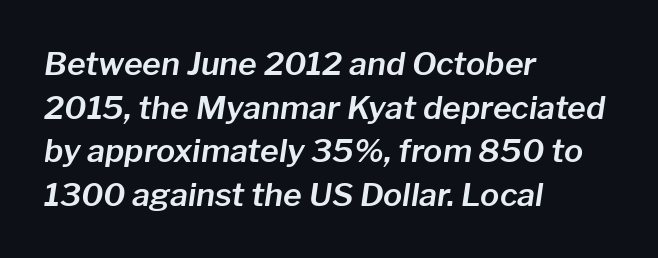
Q: Is the text italic (slanted)? A: Yes, it leans right by about 8 degrees.
Q: Is the text underlined? A: No.
Q: How is the paragraph aligned? A: Left-aligned.
Q: Is the spacing between letters normal or unusually wide? A: Normal.
Q: Is the spacing between lines tight, normal or loose? A: Normal.
Q: Width (condensed, normal, or wide)? A: Normal.
Q: Stroke contrast? A: Low.
Q: x-height? A: Medium.
Q: Monospaced? A: No.
